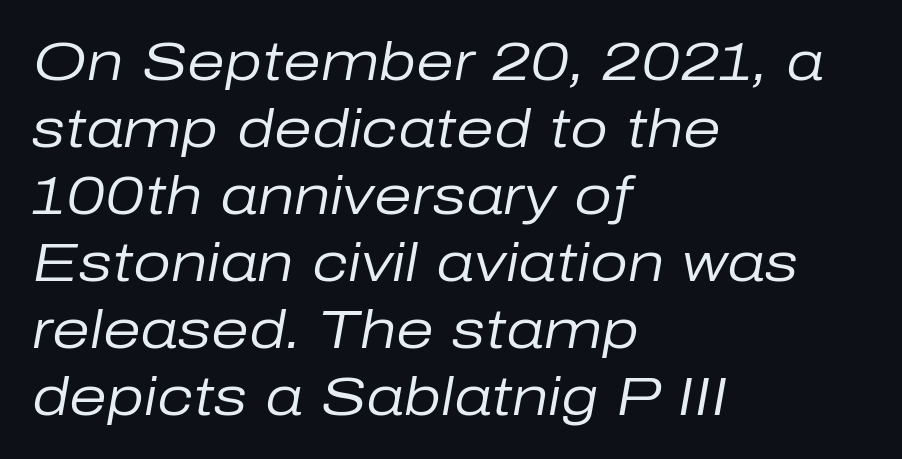
Q: Is the text bold? A: No.
Q: Is the text italic (slanted)? A: Yes, it leans right by about 10 degrees.
Q: Is the text underlined? A: No.
Q: How is the paragraph aligned? A: Left-aligned.
Q: Is the spacing between letters normal or unusually wide? A: Normal.
Q: Width (condensed, normal, or wide)? A: Normal.
Q: Stroke contrast? A: Low.
Q: x-height? A: Medium.
Q: Monospaced? A: No.
